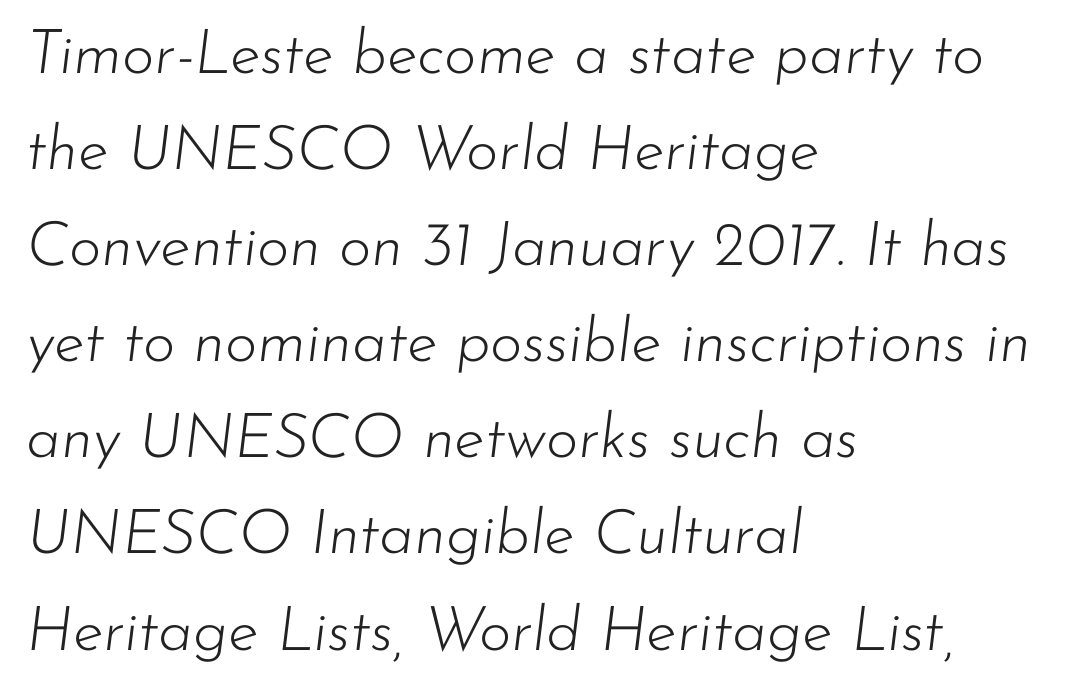
The space directly below the letters is spotless. The horizontal fit of the characters is conventional and even. Whoever set this chose a conventional vertical rhythm. Summary of weight: not heavy and not bold. Proportional: the letters do not fall into vertical columns. Does the lettering tilt? It does — this is italic.
